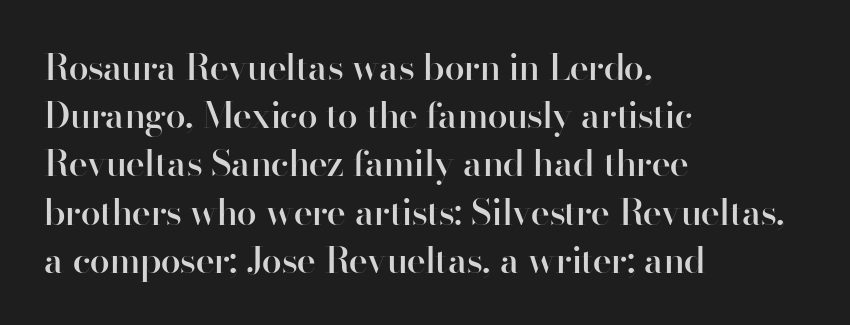
Q: Is the text bold? A: Semi-bold.
Q: Is the text italic (slanted)? A: No, it is upright.
Q: Is the typeface a serif or a sans-serif typeface? A: Sans-serif.
Q: Is the text underlined? A: No.
Q: How is the paragraph aligned? A: Left-aligned.
Q: Is the spacing between letters normal or unusually wide? A: Normal.
Q: Is the spacing between lines tight, normal or loose? A: Normal.
Q: Width (condensed, normal, or wide)? A: Normal.
Q: Stroke contrast? A: High.
Q: x-height? A: Small.
Q: Monospaced? A: No.
